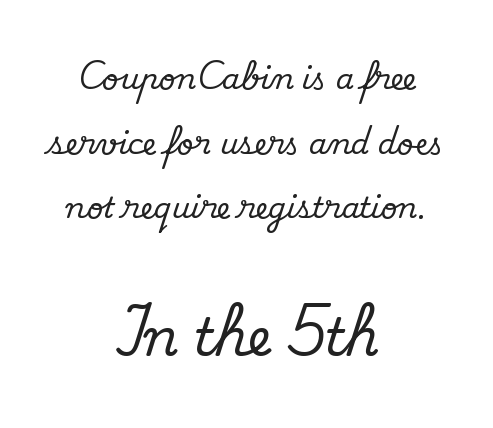
Q: Is the text italic (slanted)? A: Yes.
Q: Is the typeface a serif or a sans-serif typeface? A: Serif.
Q: Is the text underlined? A: No.
Q: How is the paragraph aligned? A: Centered.
Q: Is the spacing between letters normal or unusually wide? A: Normal.
Q: Is the spacing between lines tight, normal or loose? A: Loose.
Q: Which block of text is set in a larger size, the first (top) or the second (bottom)? A: The second (bottom) one.
Q: Width (condensed, normal, or wide)? A: Normal.
Q: Stroke contrast? A: Medium.
Q: x-height? A: Small.
Q: Monospaced? A: No.
